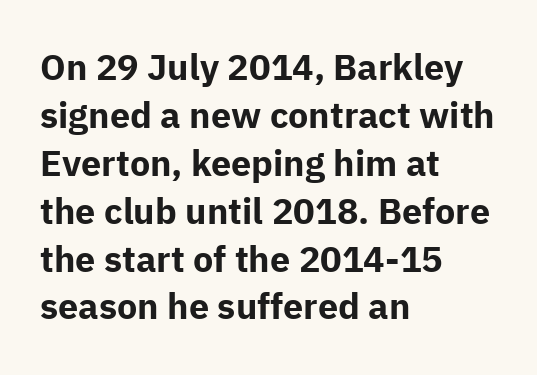
The image shows 36 px bold sans-serif type, upright; set left-aligned, normal line spacing (1.33x), normal letter spacing, not underlined; low stroke contrast and a medium x-height.
